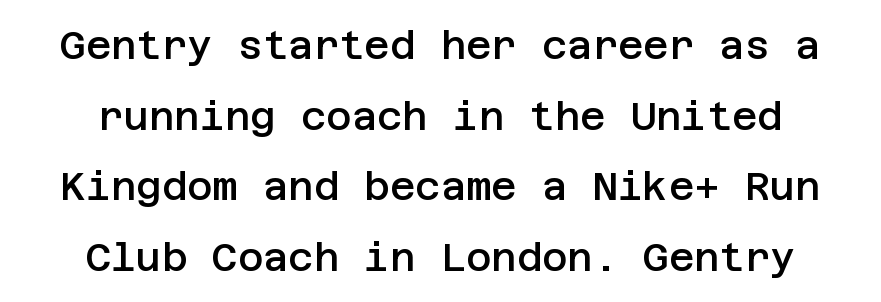
The image shows 39 px semibold sans-serif type, upright; set centered, line spacing 1.81x, normal letter spacing, not underlined; low stroke contrast and a large x-height.
